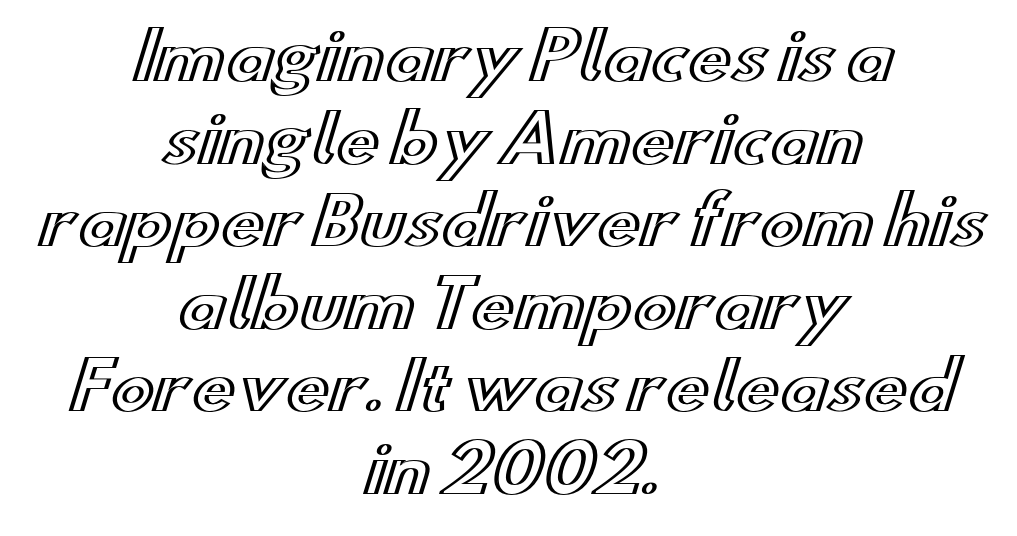
Q: Is the text italic (slanted)? A: Yes.
Q: Is the text underlined? A: No.
Q: How is the paragraph aligned? A: Centered.
Q: Is the spacing between letters normal or unusually wide? A: Normal.
Q: Is the spacing between lines tight, normal or loose? A: Normal.
Q: Width (condensed, normal, or wide)? A: Wide.
Q: x-height? A: Small.
Q: Monospaced? A: No.
